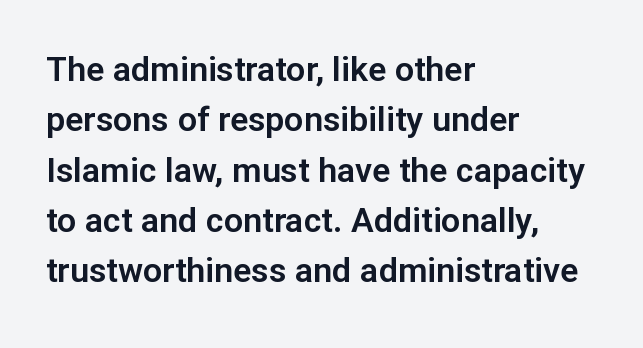
The glyphs in this specimen are sans serif. These lines stack with their left ends in a neat column. Clear beneath every line of the passage. This is roman type, the default non-slanted kind.
